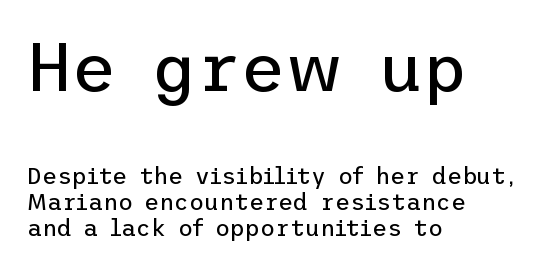
Q: Is the text bold? A: No.
Q: Is the text italic (slanted)? A: No, it is upright.
Q: Is the typeface a serif or a sans-serif typeface? A: Sans-serif.
Q: Is the text underlined? A: No.
Q: How is the paragraph aligned? A: Left-aligned.
Q: Is the spacing between letters normal or unusually wide? A: Normal.
Q: Is the spacing between lines tight, normal or loose? A: Tight.
Q: Which block of text is set in a larger size, the first (top) or the second (bottom)? A: The first (top) one.
Q: Width (condensed, normal, or wide)? A: Normal.
Q: Stroke contrast? A: Low.
Q: x-height? A: Medium.
